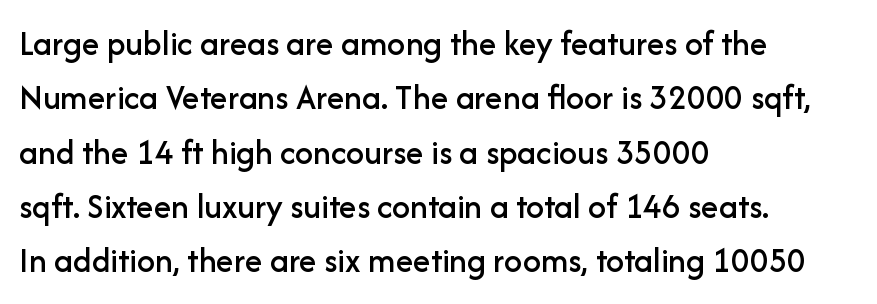
Q: Is the text italic (slanted)? A: No, it is upright.
Q: Is the typeface a serif or a sans-serif typeface? A: Sans-serif.
Q: Is the text underlined? A: No.
Q: How is the paragraph aligned? A: Left-aligned.
Q: Is the spacing between letters normal or unusually wide? A: Normal.
Q: Is the spacing between lines tight, normal or loose? A: Normal.
Q: Width (condensed, normal, or wide)? A: Normal.
Q: Stroke contrast? A: Low.
Q: x-height? A: Medium.
Q: Monospaced? A: No.
